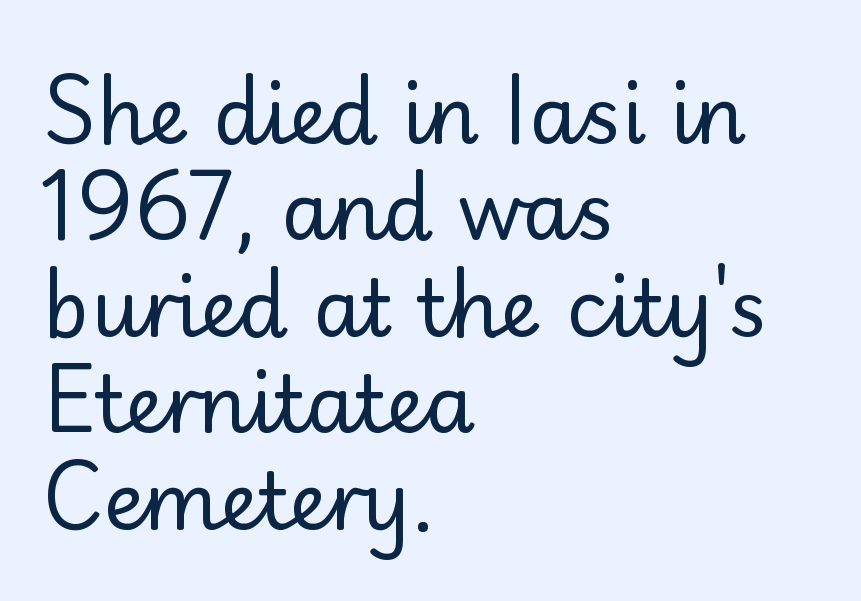
The image shows 79 px regular-weight sans-serif type, upright; set left-aligned, line spacing 1.22x, normal letter spacing, not underlined; low stroke contrast and a small x-height.
